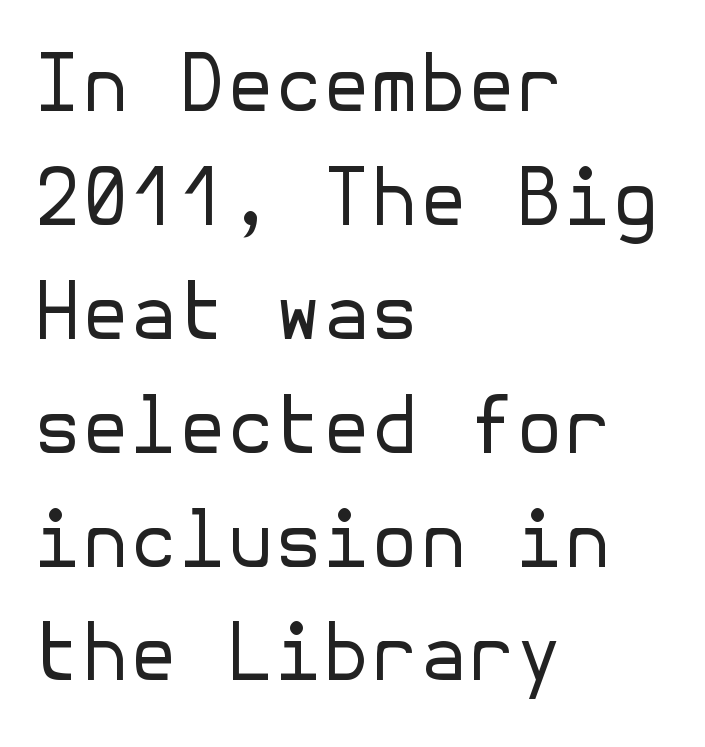
The image shows 78 px regular-weight sans-serif type, upright; set left-aligned, normal line spacing (1.46x), normal letter spacing, not underlined; low stroke contrast and a medium x-height.
